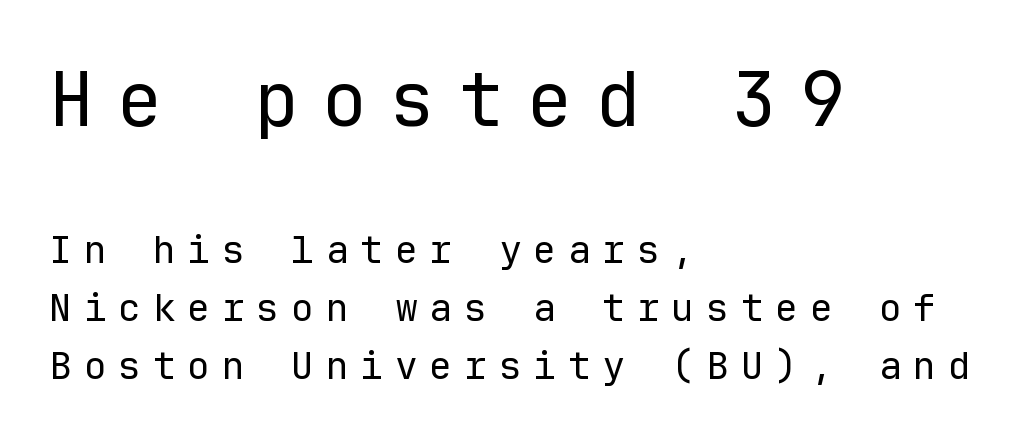
Of the two passages, the one on top uses the larger point size. This rendering features lettering with no underline. Rows of type keep a routine distance in the vertical direction. One-word summary of the alignment: left. You could count columns in this text — the font is strictly monospaced.
